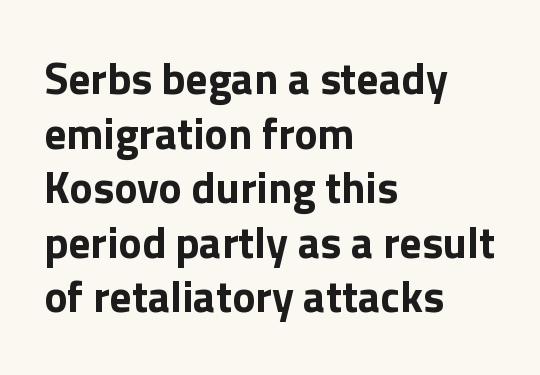
{"serif": "no", "italic": "no", "bold": "yes", "weight": "bold", "width": "normal", "x_height": "medium", "monospaced": "no", "underline": "no", "align": "left", "line_spacing_ratio": 1.24, "letter_spacing": "normal", "letter_spacing_em": 0.0, "glyph_px": 44}
